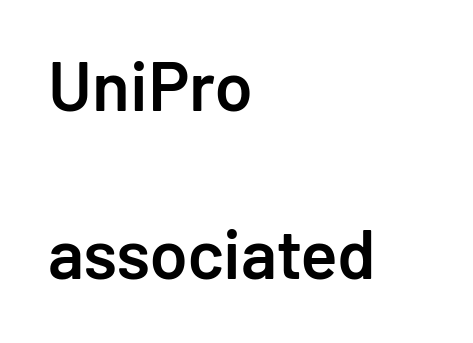
No word sits above an underline. Does the lettering tilt? It doesn't — this is upright. In terms of letterspacing, this is plain default setting. Think of a printed novel: that variable character pitch is what you see here.
